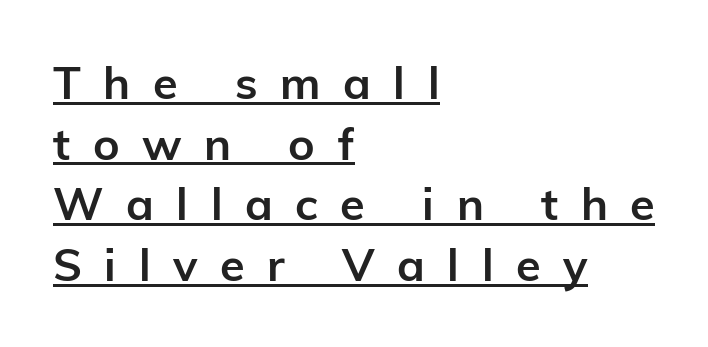
The image shows 45 px semibold sans-serif type, upright; set left-aligned, normal line spacing (1.35x), unusually wide letter spacing (+0.5 em), underlined; low stroke contrast and a medium x-height.
